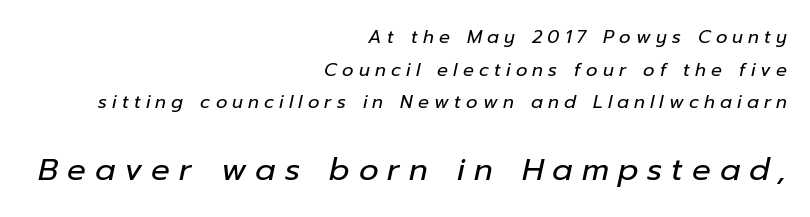
Q: Is the text bold? A: No.
Q: Is the text italic (slanted)? A: Yes, it leans right by about 12 degrees.
Q: Is the text underlined? A: No.
Q: How is the paragraph aligned? A: Right-aligned.
Q: Is the spacing between letters normal or unusually wide? A: Unusually wide.
Q: Which block of text is set in a larger size, the first (top) or the second (bottom)? A: The second (bottom) one.
Q: Width (condensed, normal, or wide)? A: Normal.
Q: Stroke contrast? A: Low.
Q: x-height? A: Medium.
Q: Monospaced? A: No.
